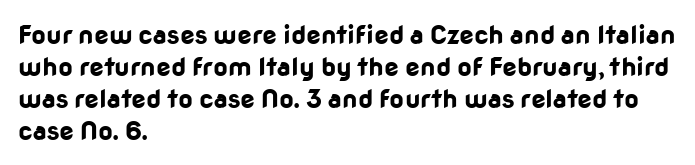
The image shows 26 px bold type, upright; set left-aligned, line spacing 1.23x, normal letter spacing, not underlined.
